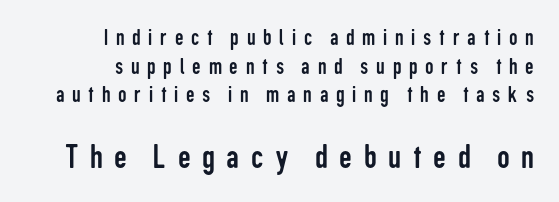
The letters in the lower block stand taller than those in the block above. Reading down the block, your eye finds every line finishing at a fixed right position. Varying glyph widths throughout — classic text-font behaviour. Nope, not italic — everything's standing straight. Vertical stems look standard width or narrower in stroke.
